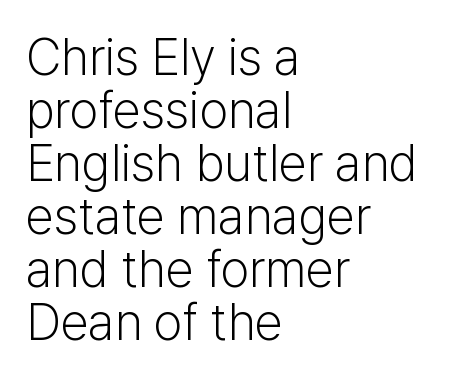
The image shows 51 px light sans-serif type, upright; set left-aligned, tight line spacing (1.04x), normal letter spacing, not underlined; low stroke contrast and a medium x-height.
